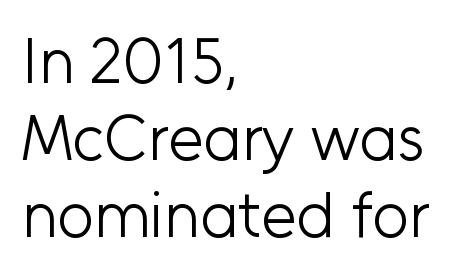
Unlike italic type, these characters show no tilt at all. Proportional: the letters do not fall into vertical columns. A clean baseline with only descenders dipping below it. The typeface chosen for these lines omits serifs. Is the block centered? No — it sits flush against the left margin.
